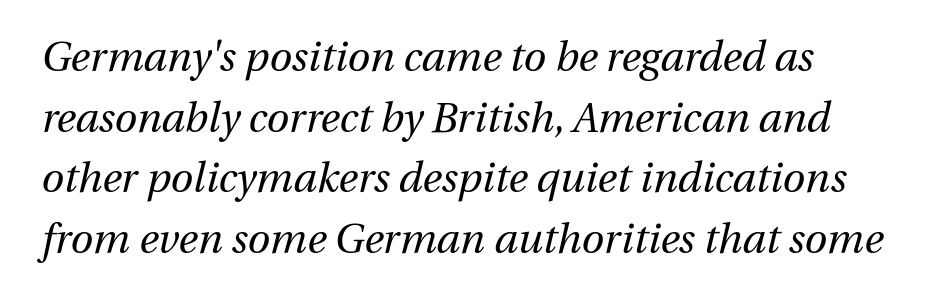
Q: Is the text bold? A: No.
Q: Is the text italic (slanted)? A: Yes, it leans right by about 13 degrees.
Q: Is the text underlined? A: No.
Q: How is the paragraph aligned? A: Left-aligned.
Q: Is the spacing between letters normal or unusually wide? A: Normal.
Q: Is the spacing between lines tight, normal or loose? A: Normal.
Q: Width (condensed, normal, or wide)? A: Normal.
Q: Stroke contrast? A: Medium.
Q: x-height? A: Medium.
Q: Monospaced? A: No.
